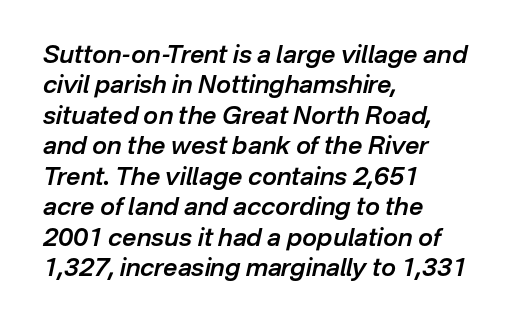
{"italic": "yes", "lean": "right", "slant_degrees": 12, "bold": "semi", "underline": "no", "align": "left", "line_spacing_ratio": 1.22, "letter_spacing": "normal", "letter_spacing_em": 0.0, "glyph_px": 25}
